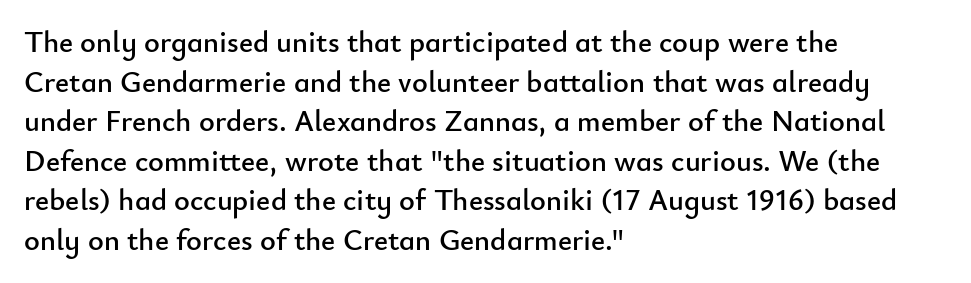
Q: Is the text italic (slanted)? A: No, it is upright.
Q: Is the typeface a serif or a sans-serif typeface? A: Sans-serif.
Q: Is the text underlined? A: No.
Q: How is the paragraph aligned? A: Left-aligned.
Q: Is the spacing between letters normal or unusually wide? A: Normal.
Q: Is the spacing between lines tight, normal or loose? A: Normal.
Q: Width (condensed, normal, or wide)? A: Normal.
Q: Stroke contrast? A: Low.
Q: x-height? A: Small.
Q: Monospaced? A: No.
